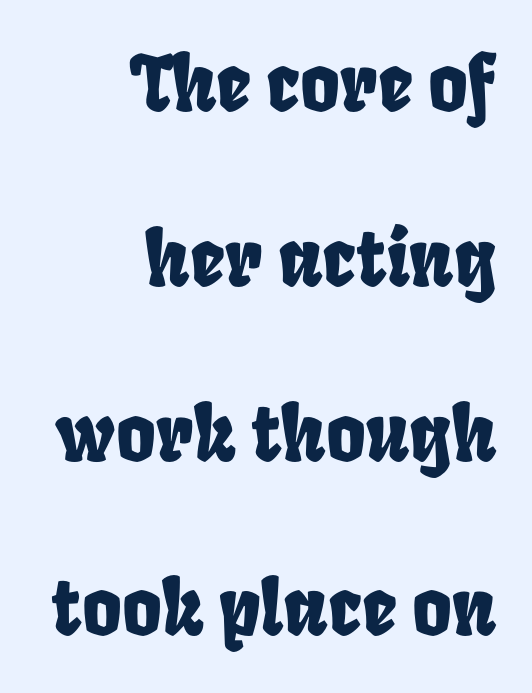
The image shows 76 px condensed type; set right-aligned, loose line spacing (2.3x), normal letter spacing, not underlined; low stroke contrast and a large x-height.
